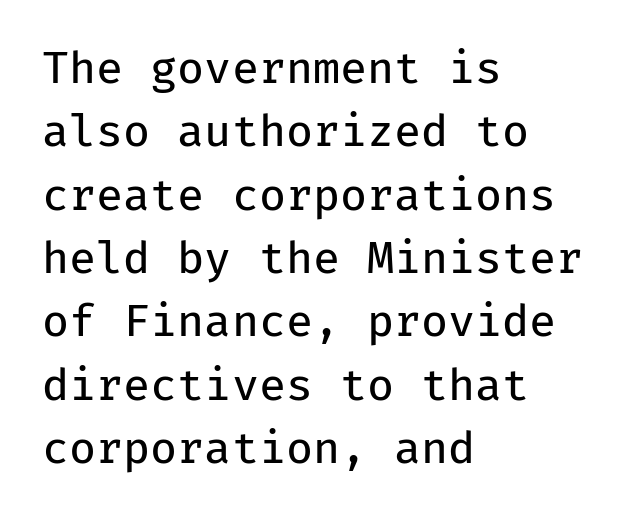
The image shows 44 px regular-weight sans-serif type, upright, monospaced; set left-aligned, normal line spacing (1.44x), normal letter spacing, not underlined; low stroke contrast and a medium x-height.
